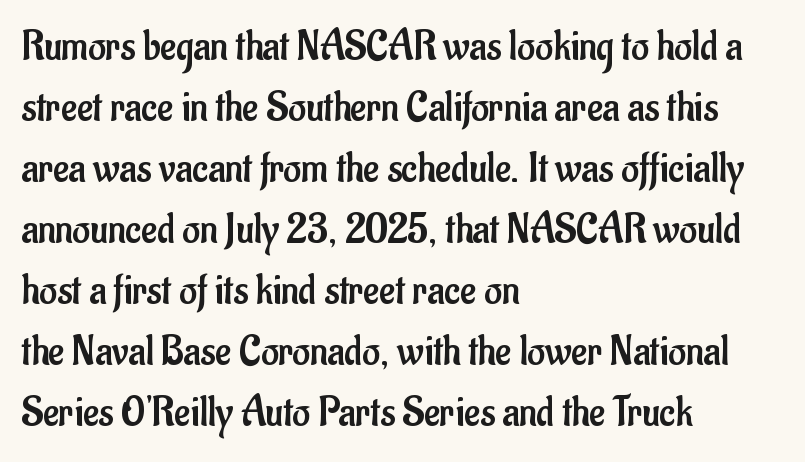
Q: Is the text bold? A: No.
Q: Is the text italic (slanted)? A: No, it is upright.
Q: Is the typeface a serif or a sans-serif typeface? A: Sans-serif.
Q: Is the text underlined? A: No.
Q: How is the paragraph aligned? A: Left-aligned.
Q: Is the spacing between letters normal or unusually wide? A: Normal.
Q: Is the spacing between lines tight, normal or loose? A: Normal.
Q: Width (condensed, normal, or wide)? A: Condensed.
Q: Stroke contrast? A: Low.
Q: x-height? A: Small.
Q: Monospaced? A: No.
